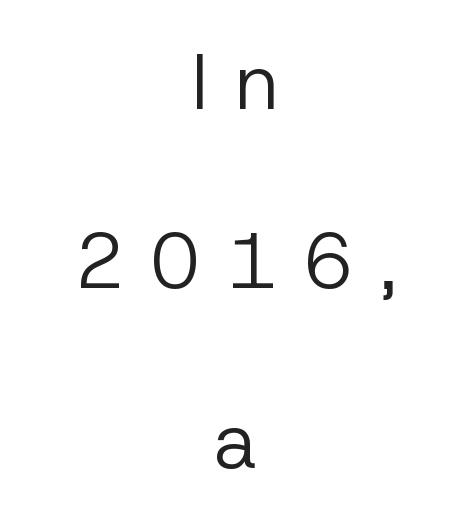
The image shows 78 px regular-weight sans-serif type, upright; set centered, loose line spacing (2.3x), unusually wide letter spacing (+0.33 em), not underlined; low stroke contrast and a medium x-height.
